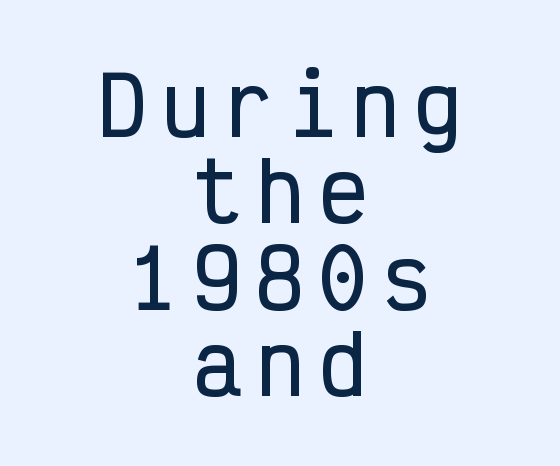
The image shows 80 px condensed sans-serif type, upright, monospaced; set centered, tight line spacing (1.08x), not underlined; low stroke contrast and a medium x-height.
